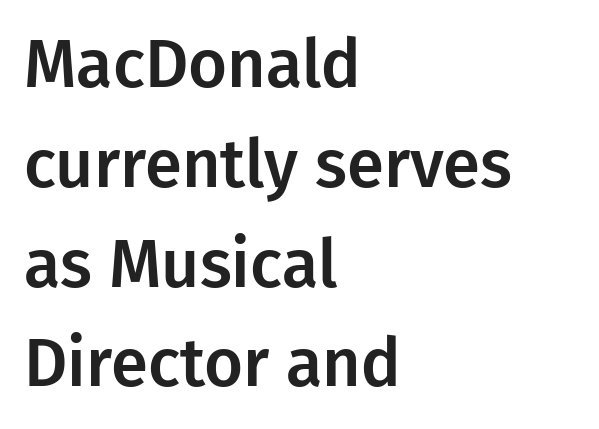
Characters follow at the spacing the type designer built in. Is there much room between lines? A standard amount, neither cramped nor airy. Tall strokes in this sample are plumb rather than angled. Letterform terminals end flat and unadorned throughout the passage. Character widths vary here, with narrow letters taking less room than wide ones.
